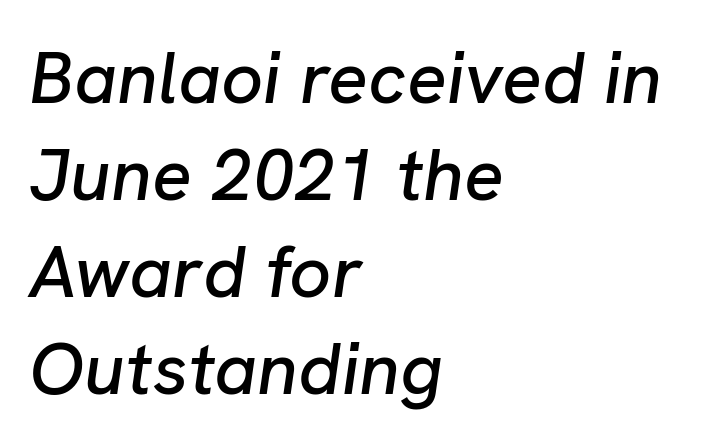
Looks like regular typesetting: each glyph gets only the width it needs. Italic? Definitely — the glyphs are oblique. Leftover space on each line is placed entirely after the last word. Whoever set this chose a conventional vertical rhythm. Descenders hang freely into open space. Look at the tracking — it's just the regular setting, nothing added.
